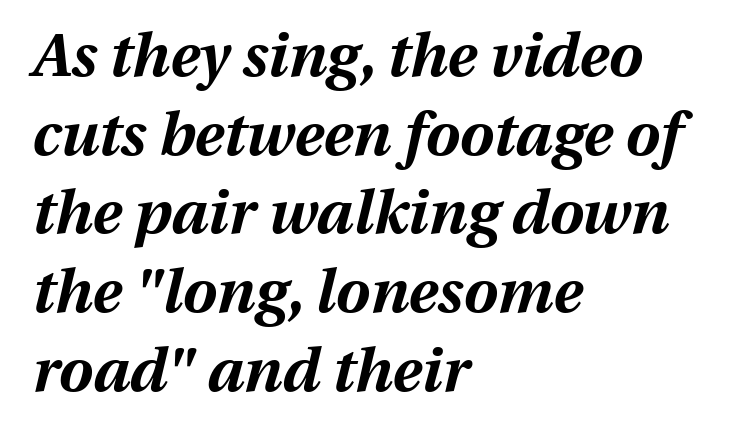
The image shows 61 px bold type, italic (leaning right); set left-aligned, normal line spacing (1.29x), normal letter spacing, not underlined; medium stroke contrast and a medium x-height.
